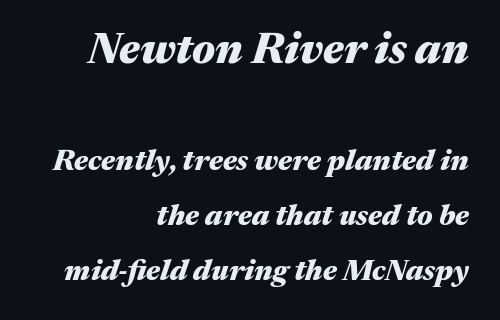
The image shows 43 px heavy, wide type, italic (leaning right); set right-aligned, loose line spacing (1.91x), normal letter spacing, not underlined; the first (top) block is 1.48x larger; medium stroke contrast and a medium x-height.
